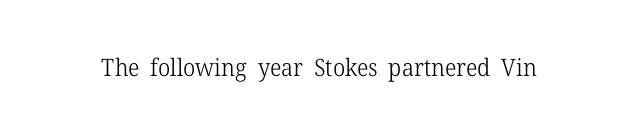
Q: Is the text bold? A: No.
Q: Is the text italic (slanted)? A: No, it is upright.
Q: Is the text underlined? A: No.
Q: Is the spacing between letters normal or unusually wide? A: Normal.
